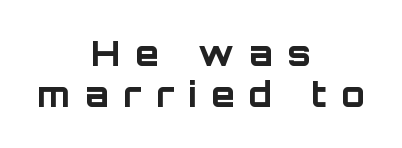
Q: Is the text bold? A: Yes.
Q: Is the text italic (slanted)? A: No, it is upright.
Q: Is the typeface a serif or a sans-serif typeface? A: Sans-serif.
Q: Is the text underlined? A: No.
Q: How is the paragraph aligned? A: Centered.
Q: Is the spacing between letters normal or unusually wide? A: Unusually wide.
Q: Width (condensed, normal, or wide)? A: Normal.
Q: Stroke contrast? A: Low.
Q: x-height? A: Large.
Q: Monospaced? A: No.
